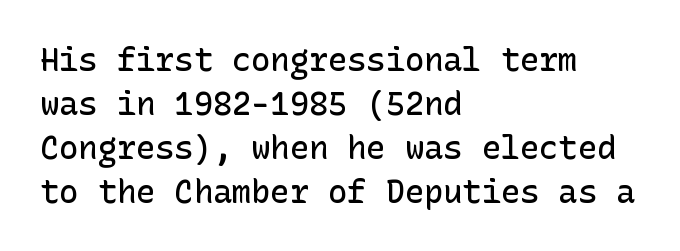
Look at the bottom of the vertical strokes: they stop flat, with no serifs. The rendering uses a semibold face; strokes are thickened but not to full bold. Short and long lines alike share a common starting point at left. Does extra space separate the letters? No, they use regular spacing.
